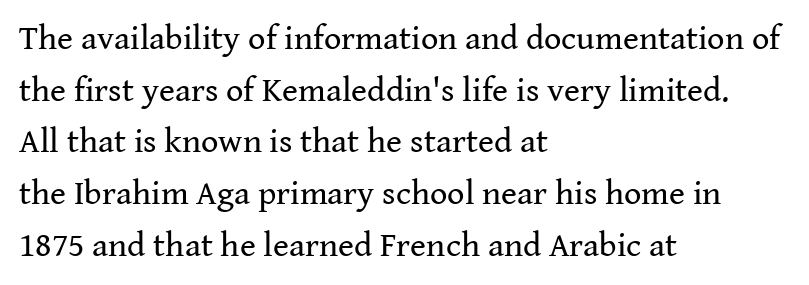
Upright lettering throughout. The passage shown is not underscored anywhere. A serif font was chosen for this passage. Which margin do the lines hug? The left one — the right edge is uneven. How would I describe the line gaps? Plain and ordinary.
